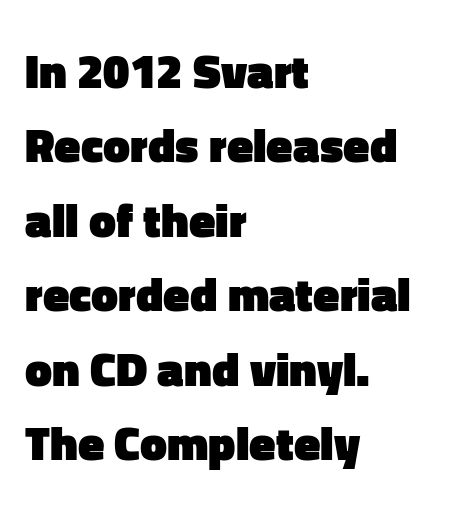
The image shows 48 px heavy sans-serif type, upright; set left-aligned, normal line spacing (1.55x), normal letter spacing, not underlined; low stroke contrast and a medium x-height.
